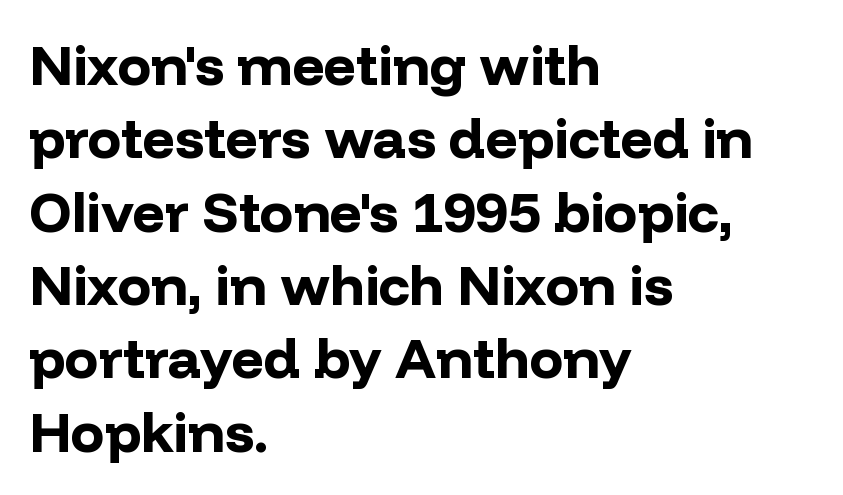
This rendering uses left alignment, leaving the right contour irregular. The font family rendered here belongs to the sans-serif group. The letters advance in unequal steps, a hallmark of proportional type. The rows are spaced the way most documents space them. Anything drawn beneath the words? Only blank space.
